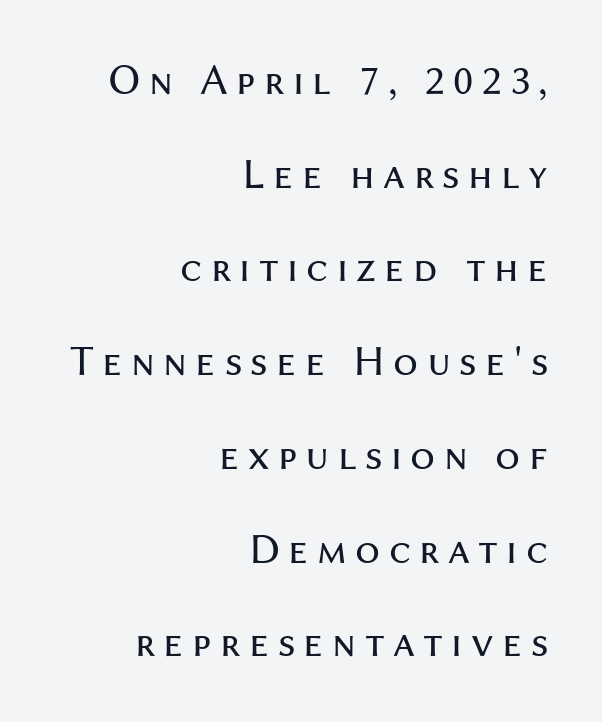
{"serif": "no", "italic": "no", "bold": "no", "weight": "regular", "width": "normal", "stroke_contrast": "medium", "x_height": "medium", "monospaced": "no", "underline": "no", "align": "right", "line_spacing": "loose", "line_spacing_ratio": 2.13, "glyph_px": 44}
